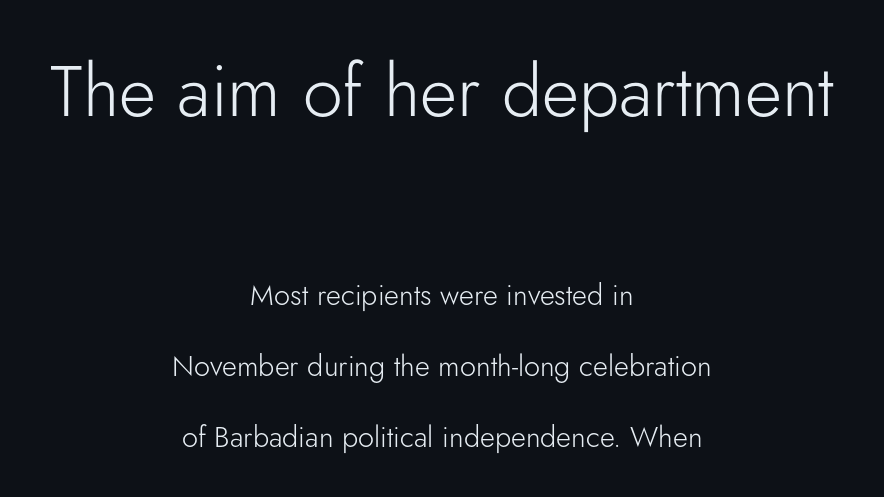
The image shows 72 px light sans-serif type, upright; set centered, loose line spacing (2.46x), normal letter spacing, not underlined; the first (top) block is 2.48x larger; low stroke contrast and a small x-height.
